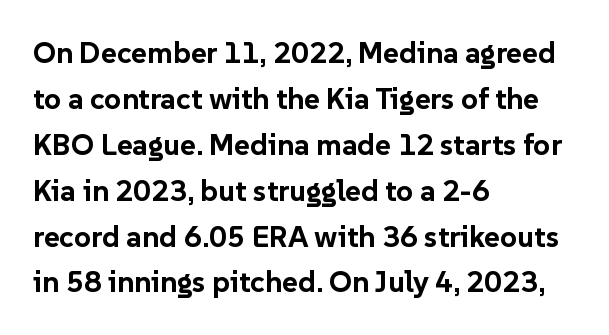
{"serif": "no", "italic": "no", "bold": "yes", "weight": "bold", "width": "normal", "stroke_contrast": "low", "x_height": "medium", "monospaced": "no", "underline": "no", "align": "left", "line_spacing": "normal", "line_spacing_ratio": 1.53, "letter_spacing": "normal", "letter_spacing_em": 0.0, "glyph_px": 30}
